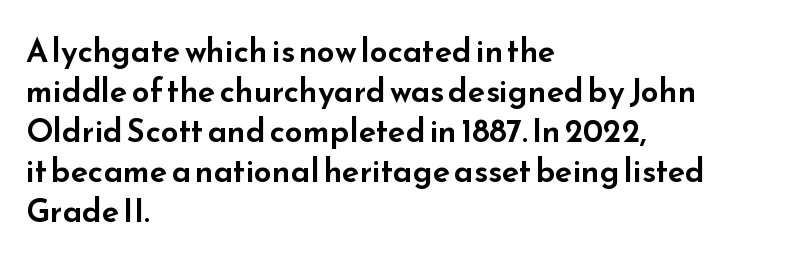
{"serif": "no", "italic": "no", "width": "wide", "stroke_contrast": "low", "x_height": "small", "monospaced": "no", "underline": "no", "align": "left", "line_spacing": "normal", "line_spacing_ratio": 1.25, "letter_spacing": "normal", "letter_spacing_em": 0.0, "glyph_px": 32}
